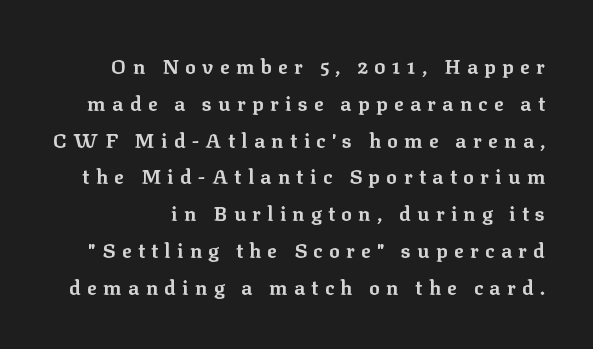
Q: Is the text bold? A: Yes.
Q: Is the text italic (slanted)? A: No, it is upright.
Q: Is the text underlined? A: No.
Q: Is the spacing between letters normal or unusually wide? A: Unusually wide.
